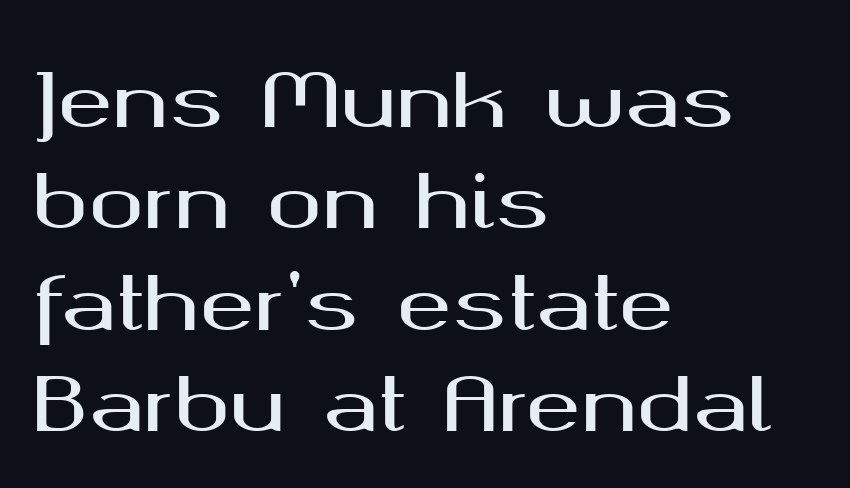
The image shows 74 px wide sans-serif type, upright; set left-aligned, normal line spacing (1.37x), normal letter spacing, not underlined; medium stroke contrast and a medium x-height.
